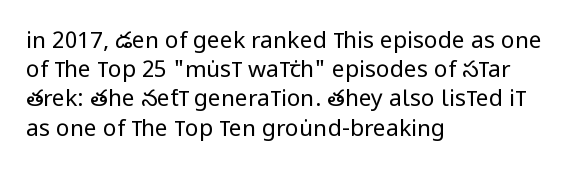
Q: Is the text bold? A: No.
Q: Is the text italic (slanted)? A: No, it is upright.
Q: Is the text underlined? A: No.
Q: How is the paragraph aligned? A: Left-aligned.
Q: Is the spacing between letters normal or unusually wide? A: Normal.
Q: Is the spacing between lines tight, normal or loose? A: Normal.
